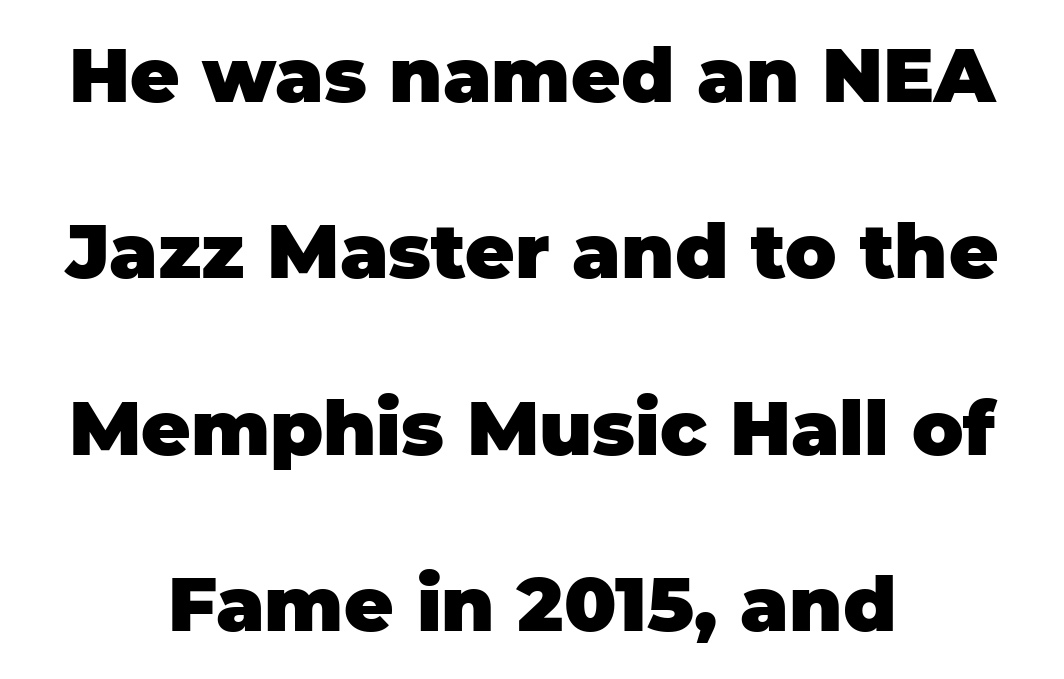
Q: Is the text bold? A: Yes.
Q: Is the text italic (slanted)? A: No, it is upright.
Q: Is the typeface a serif or a sans-serif typeface? A: Sans-serif.
Q: Is the text underlined? A: No.
Q: How is the paragraph aligned? A: Centered.
Q: Is the spacing between letters normal or unusually wide? A: Normal.
Q: Is the spacing between lines tight, normal or loose? A: Loose.
Q: Width (condensed, normal, or wide)? A: Normal.
Q: Stroke contrast? A: Low.
Q: x-height? A: Large.
Q: Monospaced? A: No.
